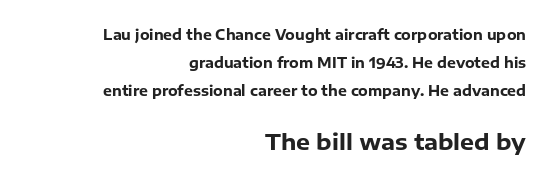
{"italic": "no", "bold": "yes", "underline": "no", "align": "right", "line_spacing": "loose", "line_spacing_ratio": 2.0, "letter_spacing": "normal", "letter_spacing_em": 0.0, "larger_block": "second", "size_ratio": 1.57, "glyph_px": 22}
